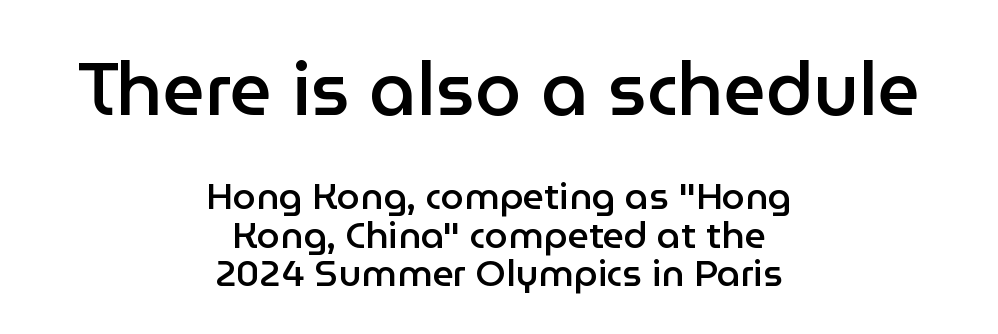
{"serif": "no", "italic": "no", "bold": "semi", "weight": "semibold", "width": "normal", "stroke_contrast": "low", "x_height": "medium", "monospaced": "no", "underline": "no", "align": "center", "line_spacing": "tight", "line_spacing_ratio": 1.04, "letter_spacing": "normal", "letter_spacing_em": 0.0, "larger_block": "first", "size_ratio": 2.0, "glyph_px": 74}
